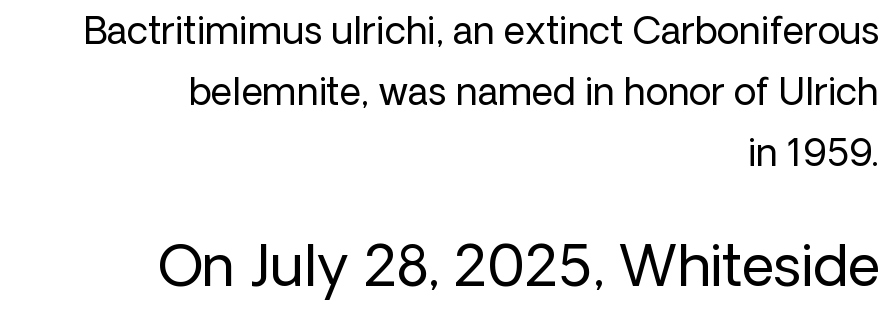
{"serif": "no", "italic": "no", "bold": "no", "weight": "regular", "width": "normal", "stroke_contrast": "low", "x_height": "medium", "monospaced": "no", "underline": "no", "align": "right", "line_spacing": "normal", "line_spacing_ratio": 1.65, "letter_spacing": "normal", "letter_spacing_em": 0.0, "larger_block": "second", "size_ratio": 1.51, "glyph_px": 56}
